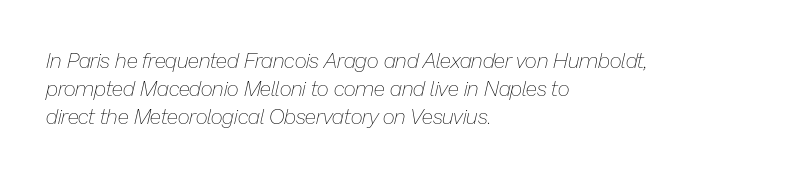
Compared with a centered layout, this one pins lines to the left instead. Designer's note — italics engaged. How would I describe the line gaps? Plain and ordinary. Nobody drew a line under any word here. Is this a heavy cut? Hardly; it is regular or lighter. These lines keep a tight, regular rhythm from letter to letter.
